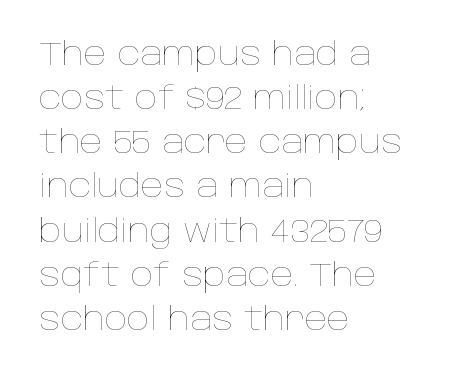
Q: Is the text bold? A: No.
Q: Is the text italic (slanted)? A: No, it is upright.
Q: Is the text underlined? A: No.
Q: How is the paragraph aligned? A: Left-aligned.
Q: Is the spacing between letters normal or unusually wide? A: Normal.
Q: Is the spacing between lines tight, normal or loose? A: Normal.
Q: Width (condensed, normal, or wide)? A: Normal.
Q: Stroke contrast? A: Low.
Q: x-height? A: Large.
Q: Monospaced? A: No.
